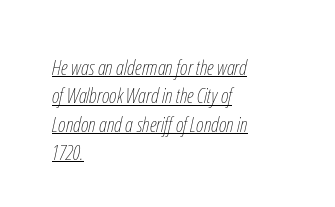
Q: Is the text bold? A: No.
Q: Is the text italic (slanted)? A: Yes, it leans right by about 12 degrees.
Q: Is the text underlined? A: Yes.
Q: How is the paragraph aligned? A: Left-aligned.
Q: Is the spacing between letters normal or unusually wide? A: Normal.
Q: Is the spacing between lines tight, normal or loose? A: Normal.
